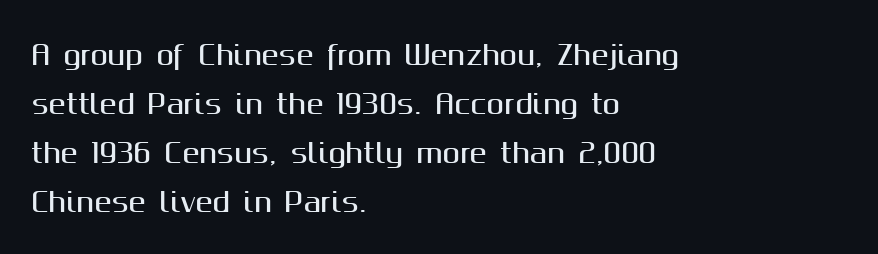
{"italic": "no", "underline": "no", "align": "left", "line_spacing_ratio": 1.89, "letter_spacing": "normal", "letter_spacing_em": 0.0, "glyph_px": 26}
